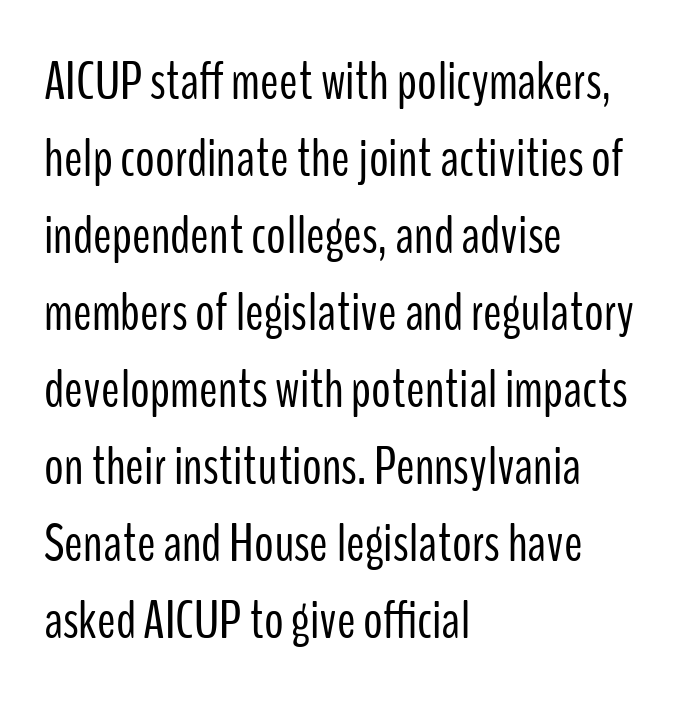
A typesetter would call this zero additional tracking. The letters advance in unequal steps, a hallmark of proportional type. The letters stand straight up with perfectly vertical stems. Ink coverage per letter is moderate at most. This sample uses a sans-serif face.
